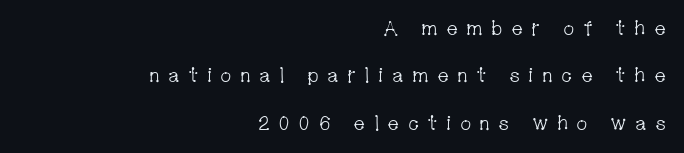
The image shows 20 px text type, upright; set right-aligned, loose line spacing (2.37x), unusually wide letter spacing (+0.41 em), not underlined.
